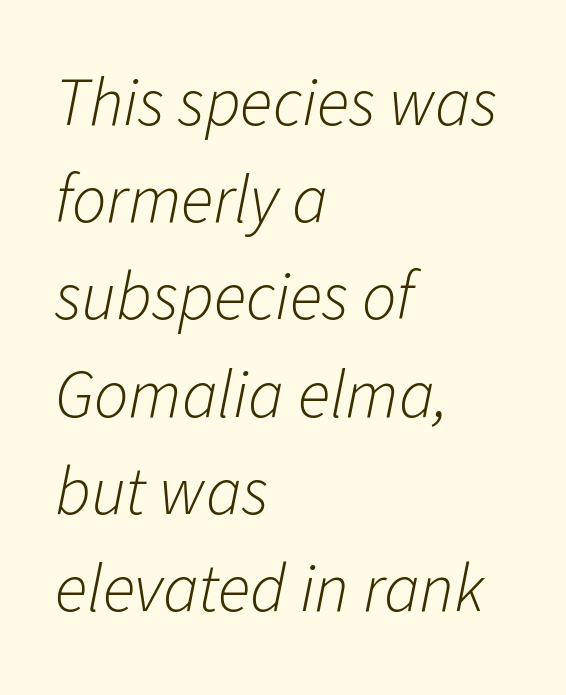
{"italic": "yes", "lean": "right", "slant_degrees": 11, "bold": "no", "weight": "light", "width": "normal", "stroke_contrast": "low", "x_height": "medium", "monospaced": "no", "underline": "no", "align": "left", "line_spacing": "normal", "line_spacing_ratio": 1.43, "letter_spacing": "normal", "letter_spacing_em": 0.0, "glyph_px": 68}
